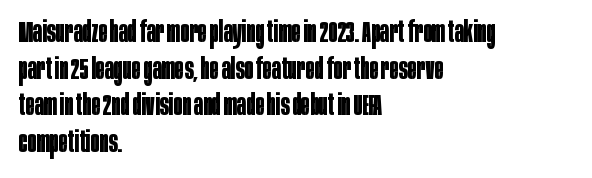
The image shows 30 px bold, condensed sans-serif type, upright; set left-aligned, line spacing 1.22x, normal letter spacing, not underlined; low stroke contrast and a large x-height.
